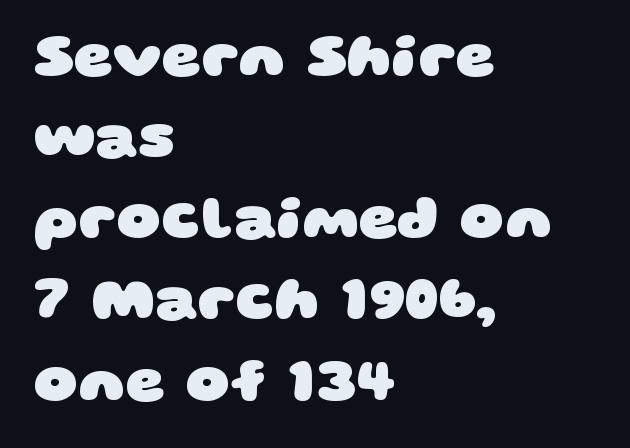
The image shows 61 px heavy, wide sans-serif type; set left-aligned, normal line spacing (1.33x), normal letter spacing, not underlined; low stroke contrast and a large x-height.
